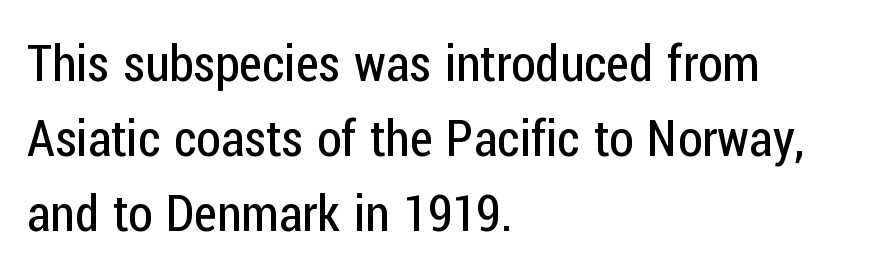
The image shows 50 px regular-weight, condensed sans-serif type, upright; set left-aligned, normal line spacing (1.5x), normal letter spacing, not underlined; low stroke contrast and a medium x-height.
